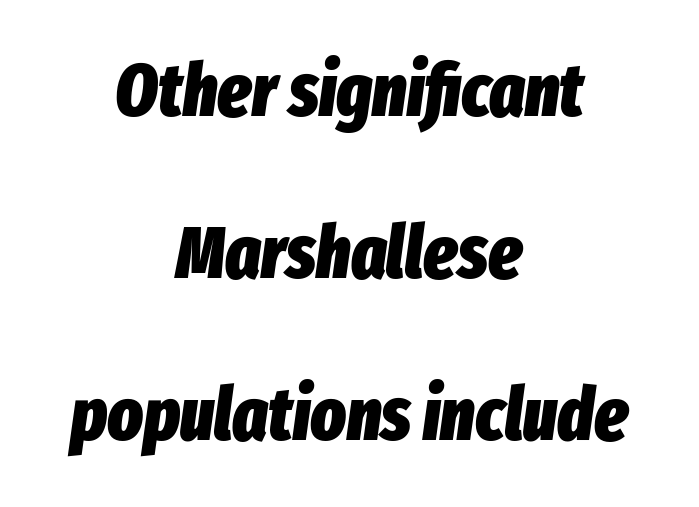
{"italic": "yes", "lean": "right", "slant_degrees": 8, "bold": "yes", "weight": "heavy", "width": "condensed", "stroke_contrast": "low", "x_height": "medium", "monospaced": "no", "underline": "no", "align": "center", "line_spacing": "loose", "line_spacing_ratio": 2.19, "letter_spacing": "normal", "letter_spacing_em": 0.0, "glyph_px": 74}
